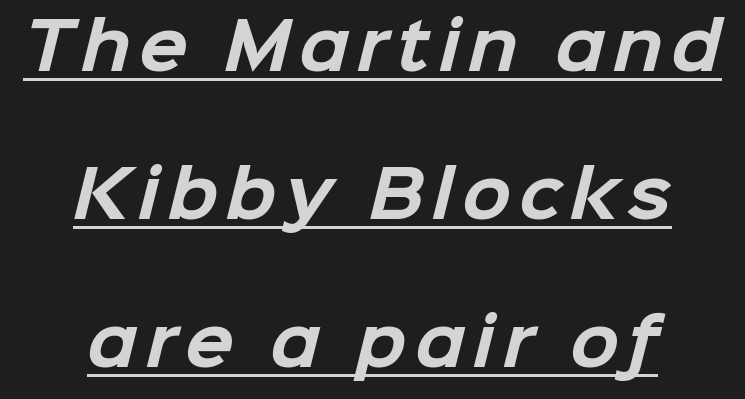
What kind of face is this? One without serifs — a sans. The space between consecutive lines is lavish. Visually the block forms a symmetrical silhouette, jagged on both flanks. You could not count columns in this text — the font is proportionally spaced.
